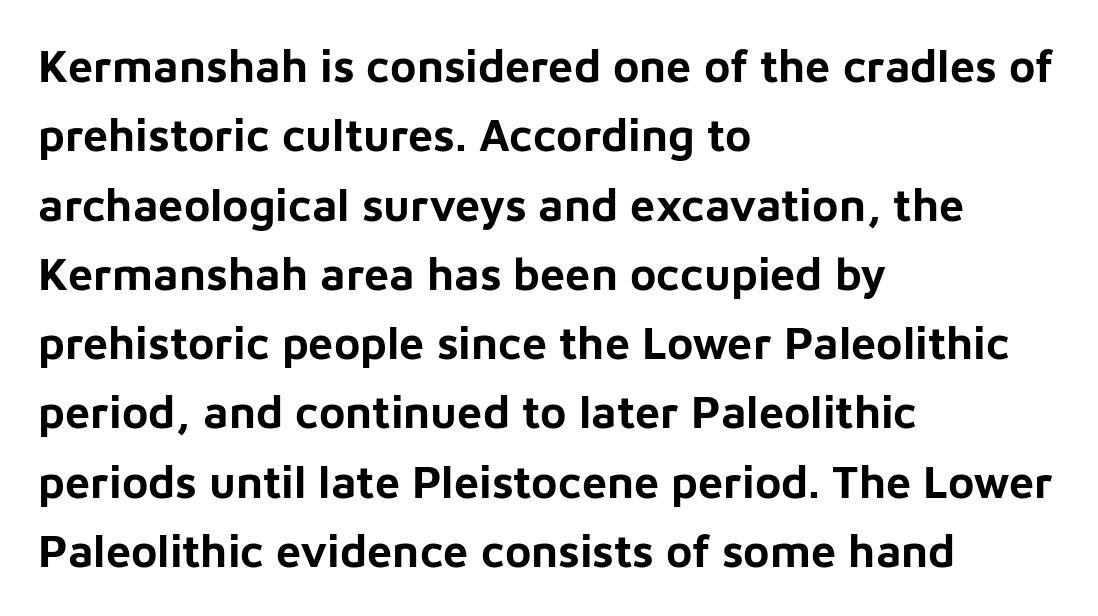
{"serif": "no", "italic": "no", "bold": "yes", "weight": "bold", "width": "normal", "stroke_contrast": "low", "x_height": "medium", "monospaced": "no", "underline": "no", "align": "left", "line_spacing": "normal", "line_spacing_ratio": 1.54, "letter_spacing": "normal", "letter_spacing_em": 0.0, "glyph_px": 45}
